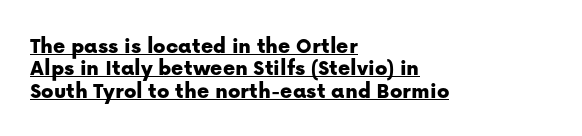
Posture: vertical. Is the block centered? No — it sits flush against the left margin. The gaps between neighbouring characters are ordinary and unremarkable. Emphasis is given by a line drawn under the lettering.
